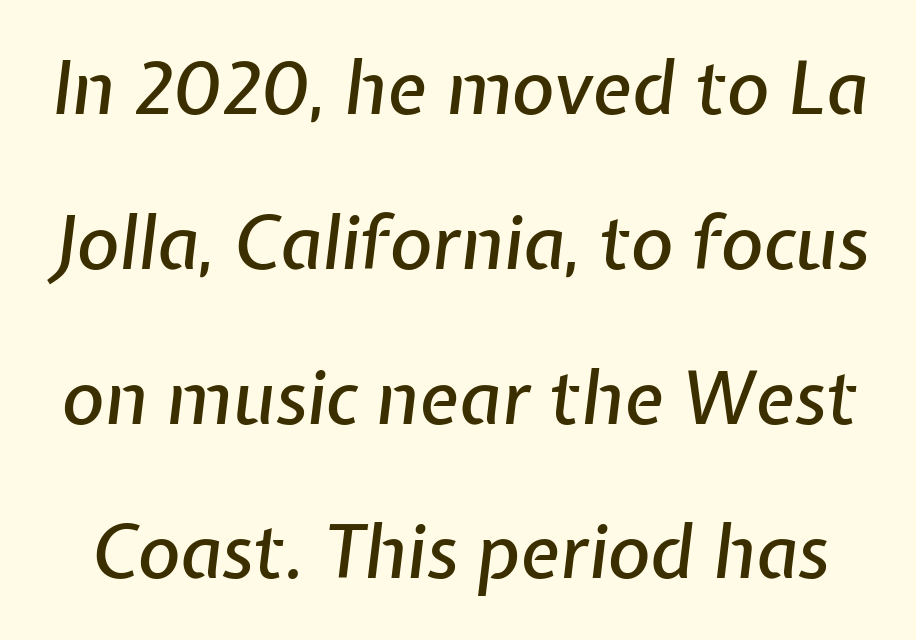
Q: Is the text italic (slanted)? A: Yes, it leans right by about 7 degrees.
Q: Is the text underlined? A: No.
Q: Is the spacing between letters normal or unusually wide? A: Normal.
Q: Is the spacing between lines tight, normal or loose? A: Loose.
Q: Width (condensed, normal, or wide)? A: Normal.
Q: Stroke contrast? A: Low.
Q: x-height? A: Medium.
Q: Monospaced? A: No.
